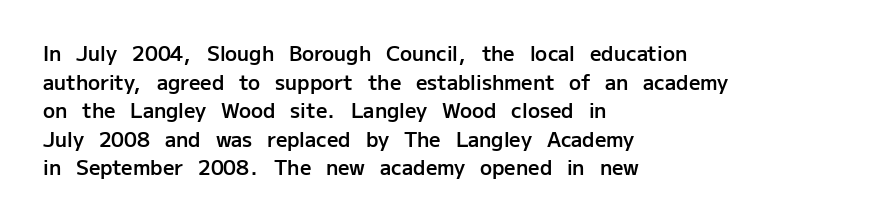
Q: Is the text bold? A: Semi-bold.
Q: Is the text italic (slanted)? A: No, it is upright.
Q: Is the text underlined? A: No.
Q: How is the paragraph aligned? A: Left-aligned.
Q: Is the spacing between letters normal or unusually wide? A: Normal.
Q: Is the spacing between lines tight, normal or loose? A: Normal.
